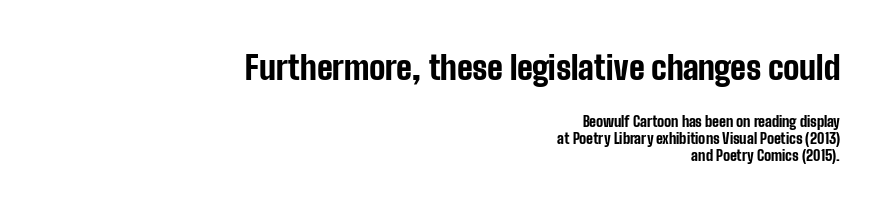
{"serif": "no", "italic": "no", "bold": "yes", "weight": "bold", "width": "condensed", "stroke_contrast": "low", "x_height": "medium", "monospaced": "no", "underline": "no", "align": "right", "line_spacing_ratio": 1.22, "letter_spacing": "normal", "letter_spacing_em": 0.0, "larger_block": "first", "size_ratio": 2.29, "glyph_px": 32}
